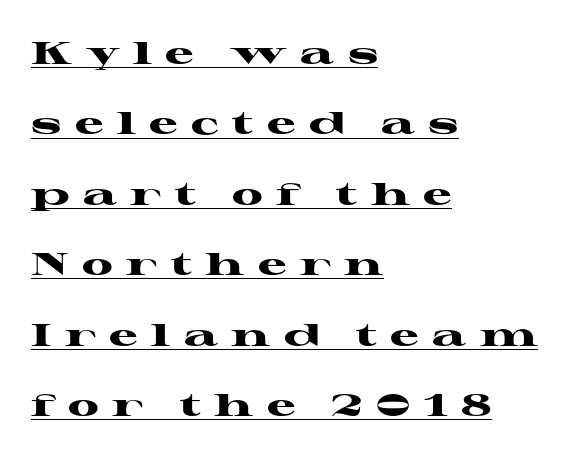
Serif or sans? Serif — the stroke terminals have little feet. Someone cranked the tracking dial way up on this one. Visually the block forms a straight wall on the left and a jagged coastline on the right. The typesetting leans heavy: a genuine bold.
